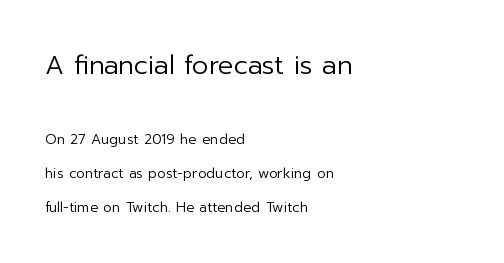
The image shows 26 px text type, upright; set left-aligned, loose line spacing (2.41x), normal letter spacing, not underlined; the first (top) block is 1.86x larger.
